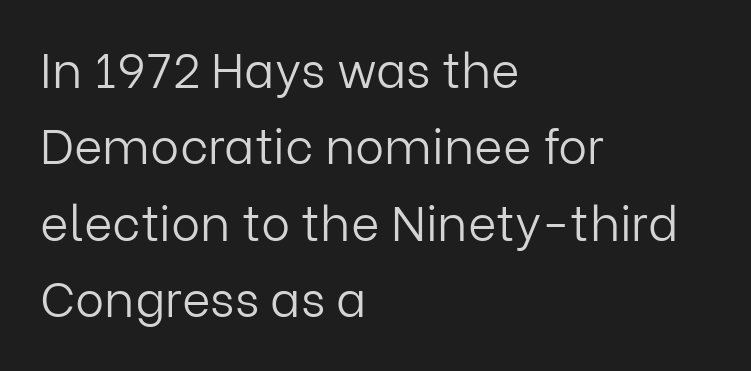
{"serif": "no", "italic": "no", "bold": "no", "weight": "light", "width": "normal", "stroke_contrast": "low", "x_height": "medium", "monospaced": "no", "underline": "no", "align": "left", "line_spacing": "normal", "line_spacing_ratio": 1.56, "letter_spacing": "normal", "letter_spacing_em": 0.0, "glyph_px": 49}
